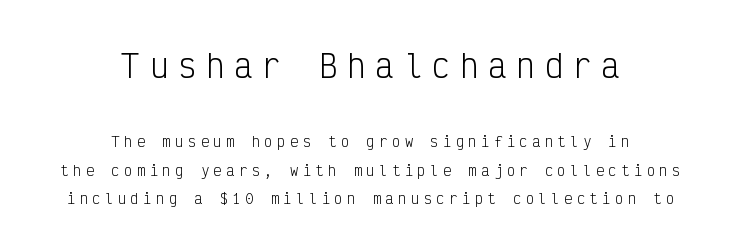
The rendering shows plain stroke endings on the letterforms — a sans-serif design. The font's upright variant was chosen for this text. The letters look calm and open, with moderate or lighter stems. Larger block? The one above; the one below is distinctly smaller. The type is letterspaced generously, with wide tracking.
